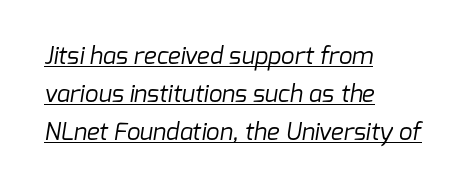
Q: Is the text bold? A: No.
Q: Is the text underlined? A: Yes.
Q: How is the paragraph aligned? A: Left-aligned.
Q: Is the spacing between letters normal or unusually wide? A: Normal.
Q: Is the spacing between lines tight, normal or loose? A: Normal.
